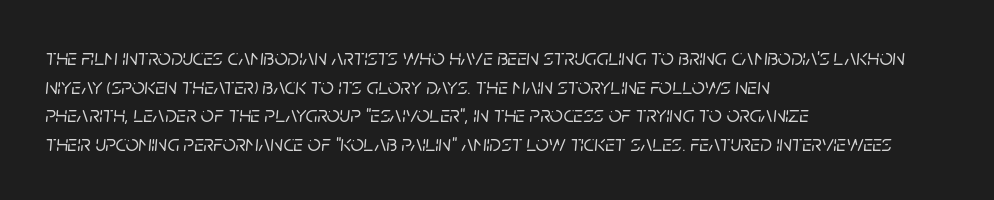
These lines stack with their left ends in a neat column. Words float on clear page, feet unadorned. The lettering tilts uniformly, giving the passage an italic look. Does extra space separate the letters? No, they use regular spacing.
